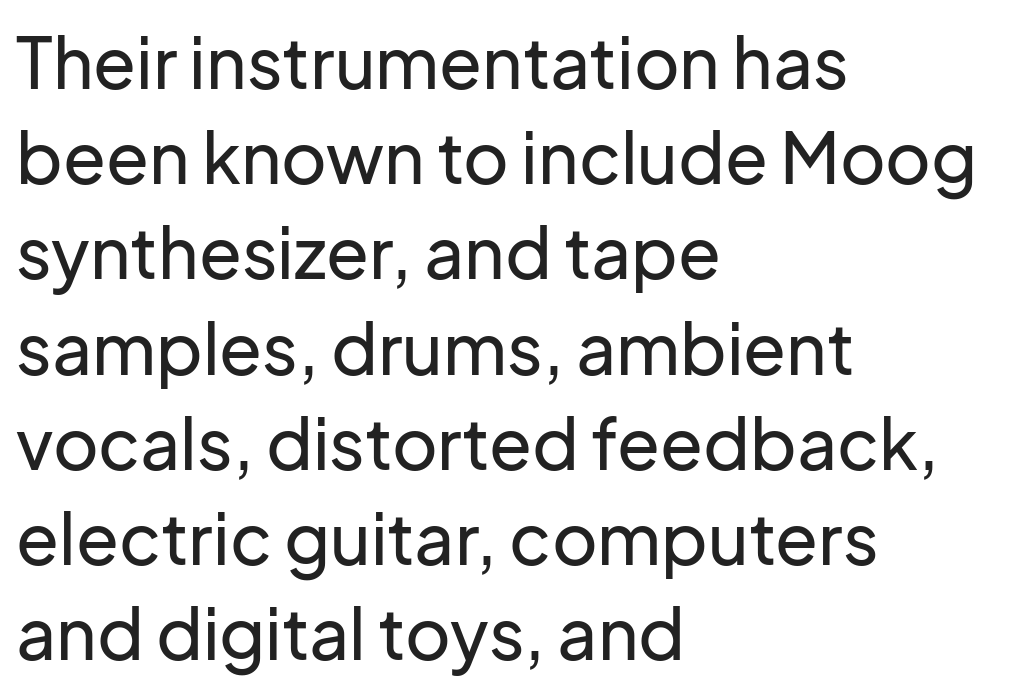
The rag falls on the right side of this text block. Quick note: underline off. The axis of the letterforms is exactly vertical. A typesetter would label this face a sans. A typesetter would call this proportional, since set widths differ per character. Reading down the column, the eye jumps a familiar distance to each next line.
